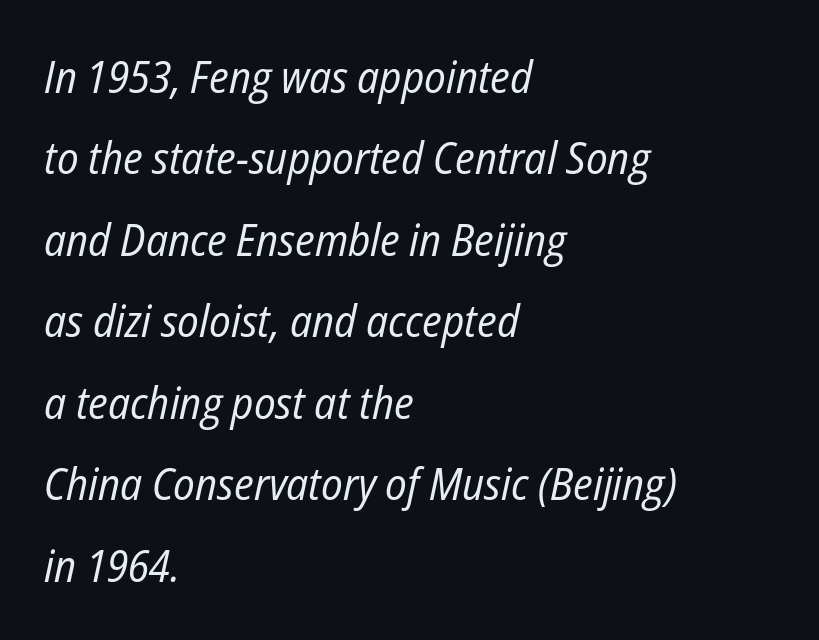
{"italic": "yes", "lean": "right", "slant_degrees": 12, "bold": "no", "weight": "regular", "width": "condensed", "stroke_contrast": "low", "x_height": "medium", "monospaced": "no", "underline": "no", "align": "left", "line_spacing_ratio": 1.81, "letter_spacing": "normal", "letter_spacing_em": 0.0, "glyph_px": 45}
